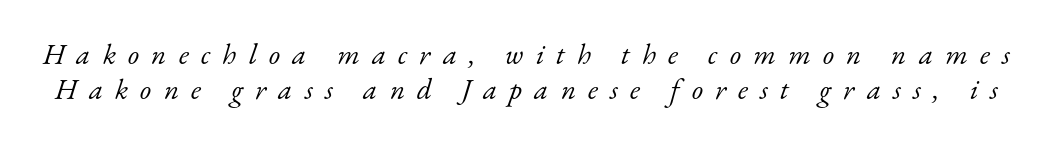
{"serif": "yes", "italic": "yes", "lean": "right", "slant_degrees": 17, "bold": "no", "weight": "light", "width": "normal", "stroke_contrast": "low", "x_height": "small", "monospaced": "no", "underline": "no", "line_spacing_ratio": 1.19, "letter_spacing": "wide", "letter_spacing_em": 0.42, "glyph_px": 29}
